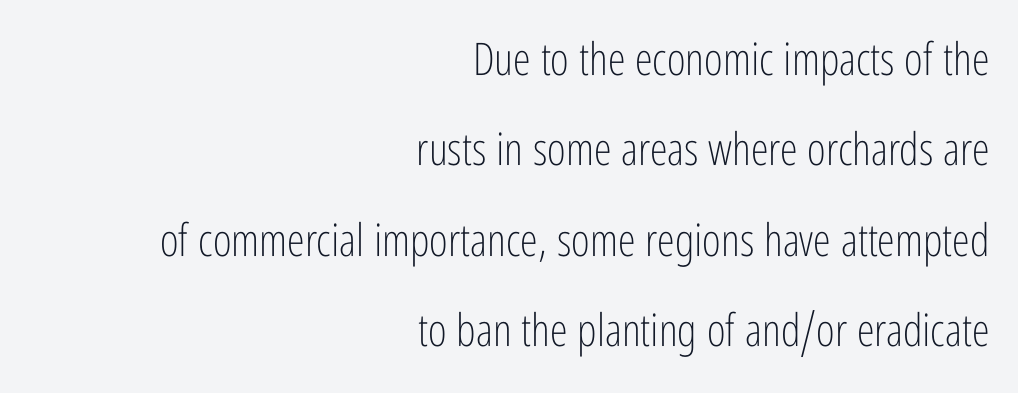
{"serif": "no", "italic": "no", "bold": "no", "weight": "light", "width": "condensed", "stroke_contrast": "low", "x_height": "medium", "monospaced": "no", "underline": "no", "align": "right", "line_spacing": "loose", "line_spacing_ratio": 2.01, "letter_spacing": "normal", "letter_spacing_em": 0.0, "glyph_px": 45}
